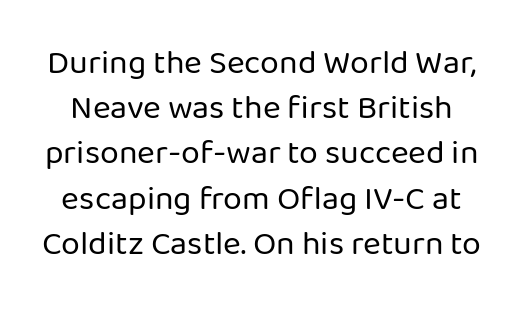
The image shows 34 px regular-weight sans-serif type, upright; set normal line spacing (1.33x), normal letter spacing, not underlined; low stroke contrast and a medium x-height.
